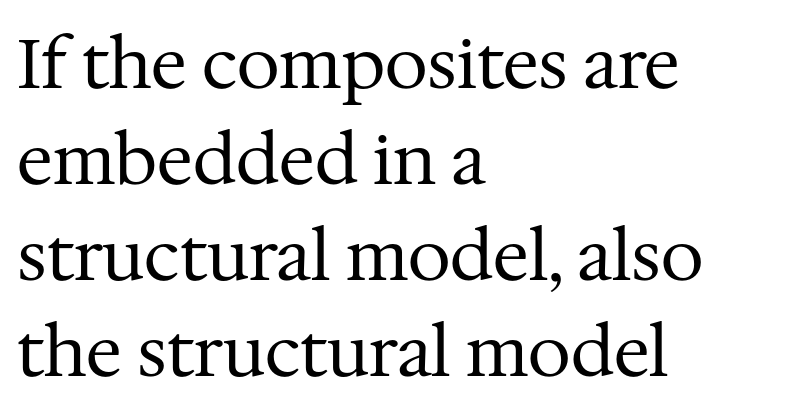
The image shows 69 px regular-weight serif type, upright; set left-aligned, normal line spacing (1.39x), normal letter spacing, not underlined; medium stroke contrast and a medium x-height.
